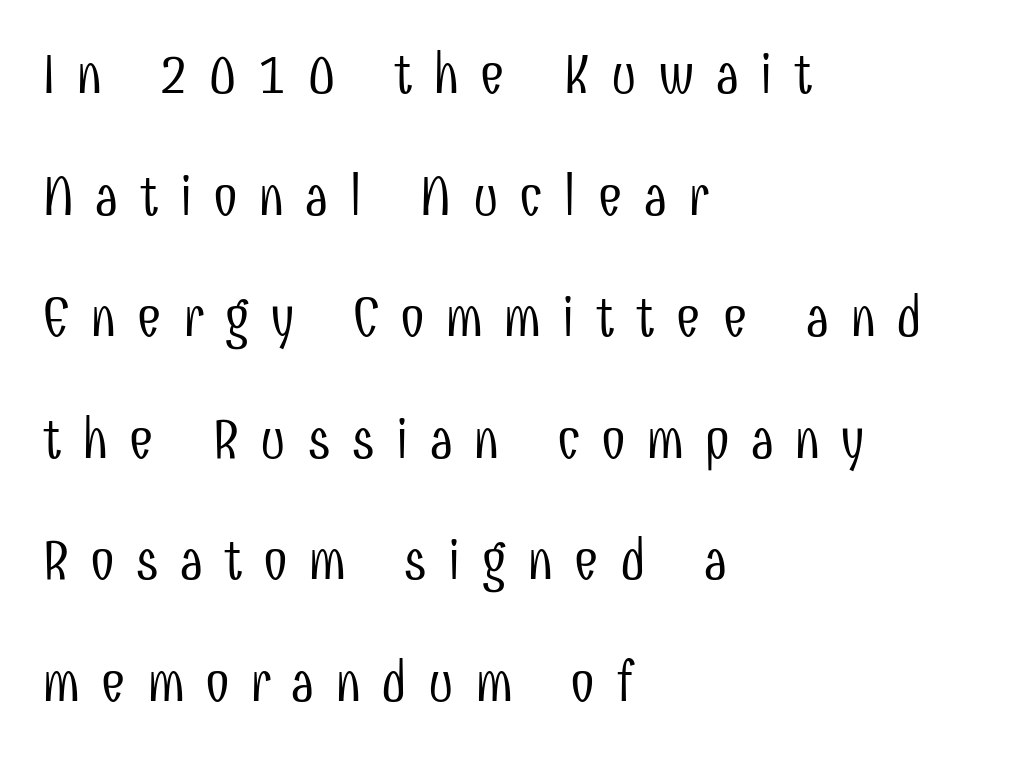
Q: Is the text bold? A: No.
Q: Is the text italic (slanted)? A: No, it is upright.
Q: Is the typeface a serif or a sans-serif typeface? A: Sans-serif.
Q: Is the text underlined? A: No.
Q: How is the paragraph aligned? A: Left-aligned.
Q: Is the spacing between letters normal or unusually wide? A: Unusually wide.
Q: Is the spacing between lines tight, normal or loose? A: Loose.
Q: Width (condensed, normal, or wide)? A: Condensed.
Q: Stroke contrast? A: Low.
Q: x-height? A: Medium.
Q: Monospaced? A: No.
